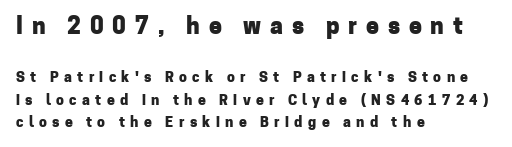
Q: Is the text bold? A: Yes.
Q: Is the text italic (slanted)? A: No, it is upright.
Q: Is the text underlined? A: No.
Q: How is the paragraph aligned? A: Left-aligned.
Q: Is the spacing between letters normal or unusually wide? A: Unusually wide.
Q: Is the spacing between lines tight, normal or loose? A: Normal.
Q: Which block of text is set in a larger size, the first (top) or the second (bottom)? A: The first (top) one.
